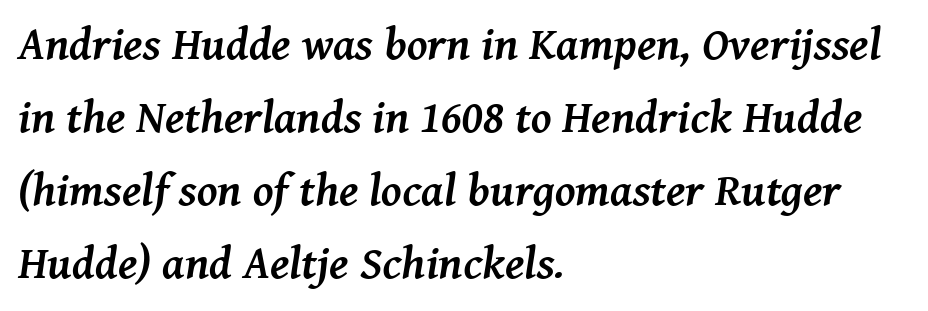
The image shows 46 px semibold serif type, italic (leaning right); set left-aligned, normal line spacing (1.59x), normal letter spacing, not underlined; medium stroke contrast and a medium x-height.
